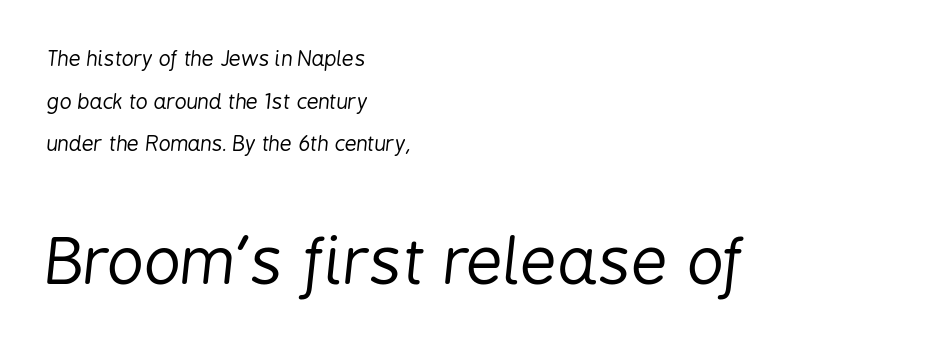
Q: Is the text bold? A: No.
Q: Is the text italic (slanted)? A: Yes, it leans right by about 6 degrees.
Q: Is the text underlined? A: No.
Q: How is the paragraph aligned? A: Left-aligned.
Q: Is the spacing between letters normal or unusually wide? A: Normal.
Q: Is the spacing between lines tight, normal or loose? A: Loose.
Q: Which block of text is set in a larger size, the first (top) or the second (bottom)? A: The second (bottom) one.
Q: Width (condensed, normal, or wide)? A: Condensed.
Q: Stroke contrast? A: Low.
Q: x-height? A: Medium.
Q: Monospaced? A: No.
